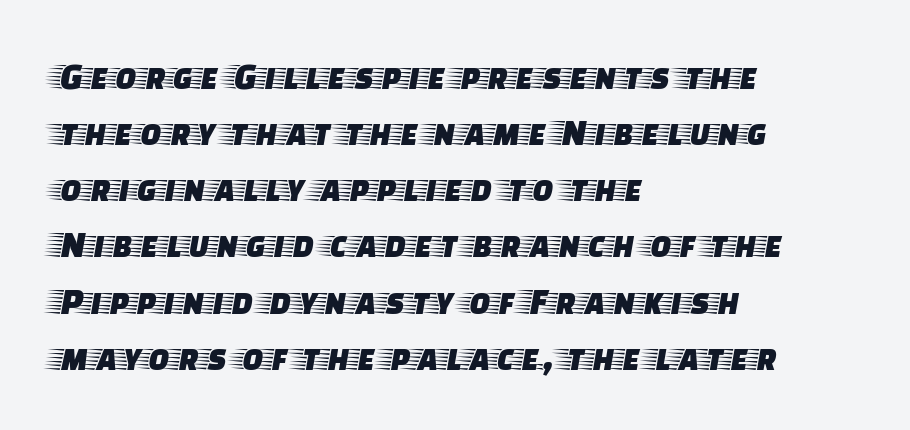
The image shows 39 px wide serif type; set left-aligned, normal line spacing (1.44x), normal letter spacing, not underlined; low stroke contrast and a large x-height.
